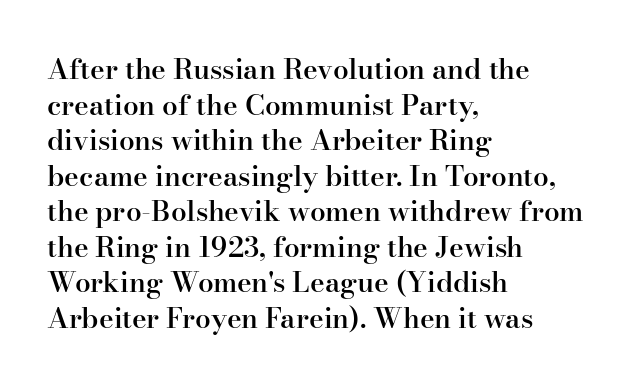
The image shows 28 px semibold serif type, upright; set left-aligned, normal line spacing (1.27x), normal letter spacing, not underlined; high stroke contrast and a small x-height.
